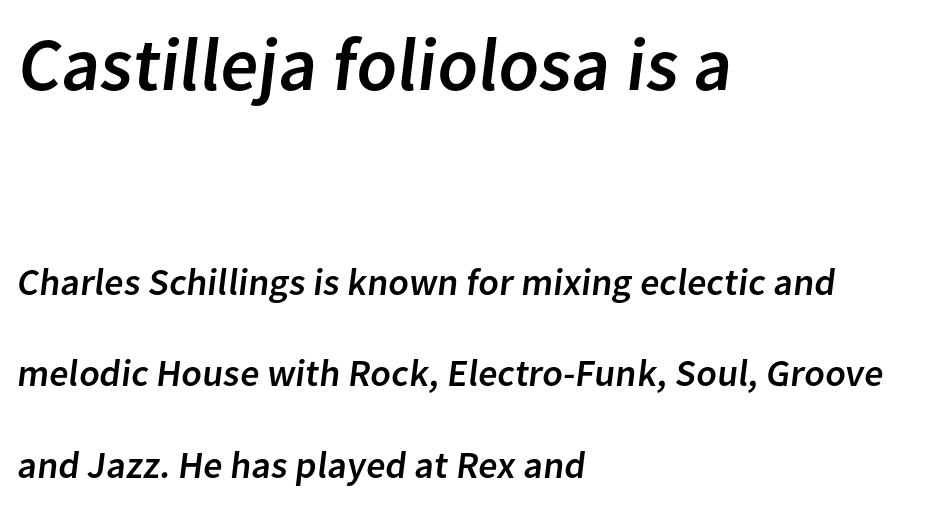
The area under the type is left untouched. Typographically, this falls in the sans-serif category. In CSS terms this would be text-align: left. How are the letters spaced? Ordinarily, with no added tracking. The rendering uses natural spacing where letterforms have individual widths.
